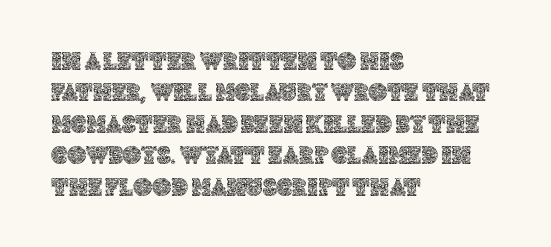
Tracking value appears to be zero — textbook default spacing. Rendered with straight, roman letterforms. Short and long lines alike share a common starting point at left. A bare baseline throughout the passage.
